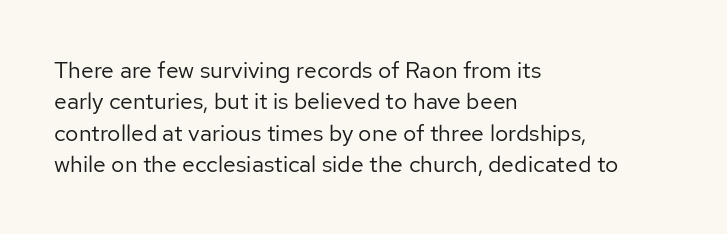
{"italic": "no", "bold": "no", "underline": "no", "align": "left", "line_spacing": "normal", "line_spacing_ratio": 1.36, "letter_spacing": "normal", "letter_spacing_em": 0.0, "glyph_px": 23}
